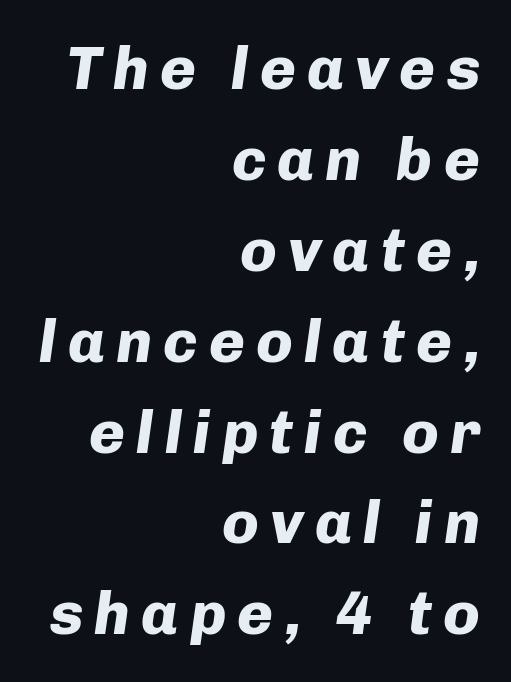
{"italic": "yes", "lean": "right", "slant_degrees": 8, "bold": "yes", "weight": "heavy", "width": "normal", "stroke_contrast": "low", "x_height": "medium", "monospaced": "no", "underline": "no", "align": "right", "line_spacing": "normal", "line_spacing_ratio": 1.49, "glyph_px": 61}
